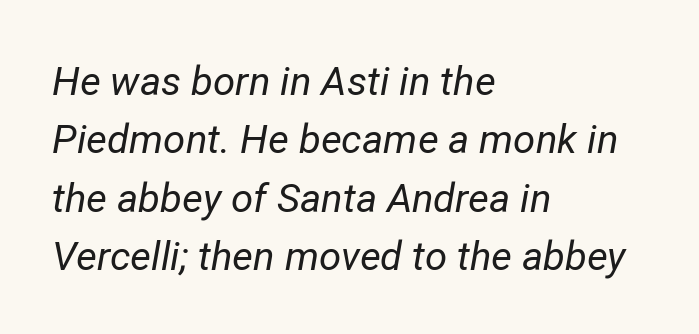
Posture: slanted. One glance says typical: line gaps are just what's usual. The cut favours lightness, reaching ordinary text weight at its darkest. The letters advance in unequal steps, a hallmark of proportional type. All the whitespace from short lines collects on the right.
